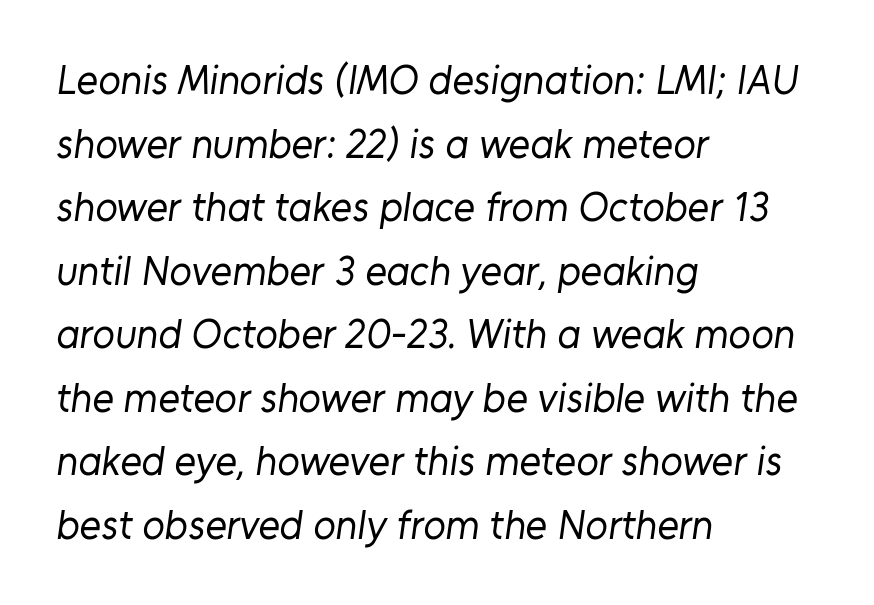
Stroke terminals: plain, sans-serif. Vertical stems look standard width or narrower in stroke. Vertical spacing — default. Descenders hang freely into open space.
